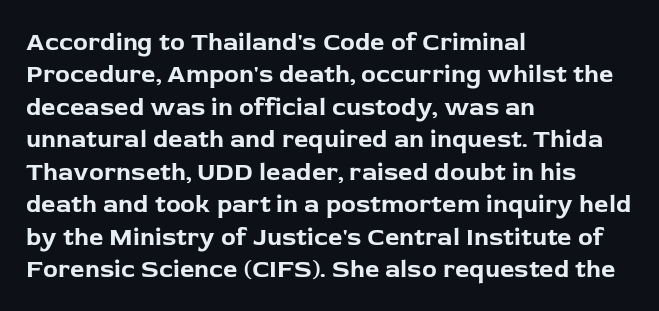
Q: Is the text bold? A: Yes.
Q: Is the text italic (slanted)? A: No, it is upright.
Q: Is the text underlined? A: No.
Q: How is the paragraph aligned? A: Left-aligned.
Q: Is the spacing between letters normal or unusually wide? A: Normal.
Q: Is the spacing between lines tight, normal or loose? A: Normal.
